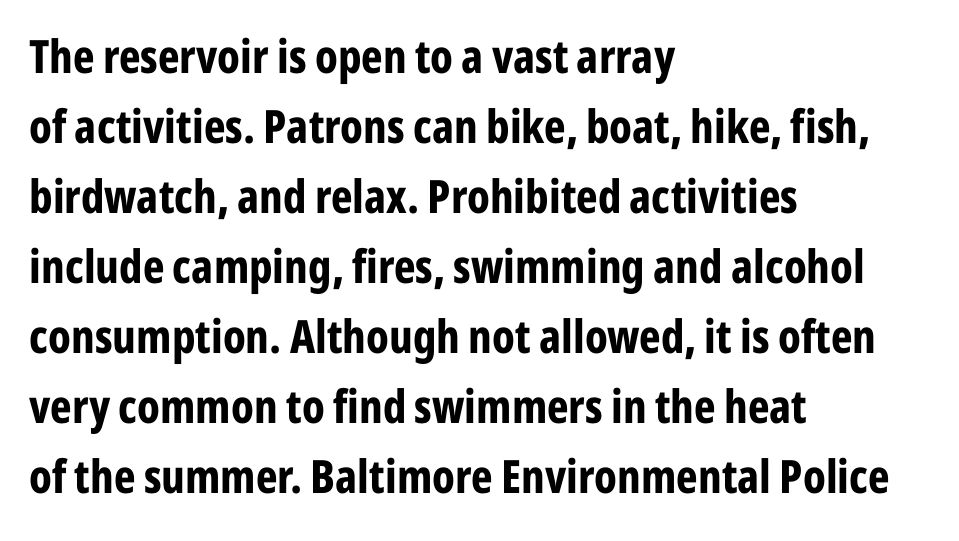
Grotesque or geometric, the face here clearly has no serifs. A roman cut, with each character standing at attention. Students, note that the glyphs here touch the page at normal intervals. Layout note: lines flush left.
